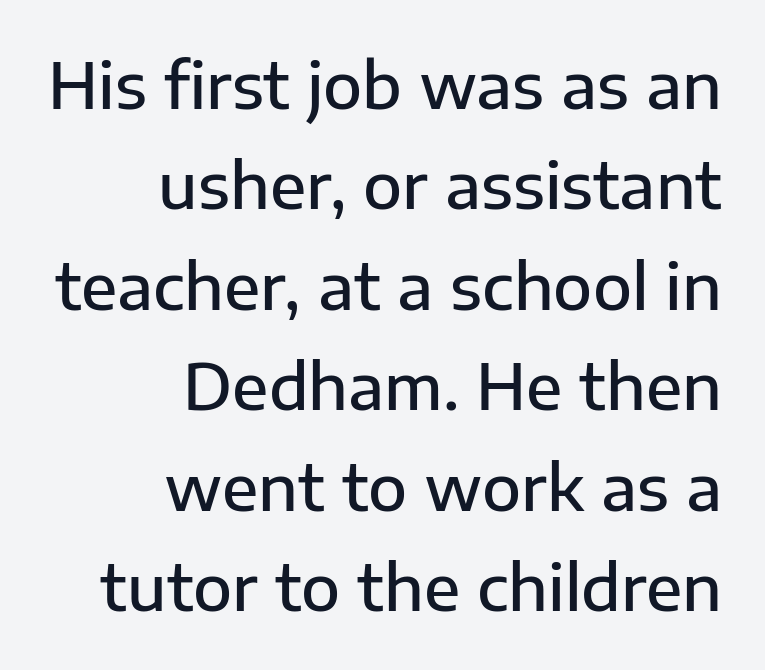
The image shows 64 px semibold sans-serif type, upright; set right-aligned, normal line spacing (1.57x), normal letter spacing, not underlined; low stroke contrast and a medium x-height.
